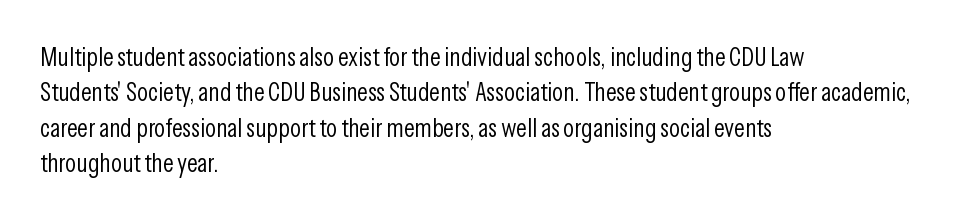
Vertically, the passage feels balanced, rows spaced as you'd expect. No italicization has been applied; the sample stays upright. A bare baseline throughout the passage. Think standard paragraph weight, or any step lighter than that.
